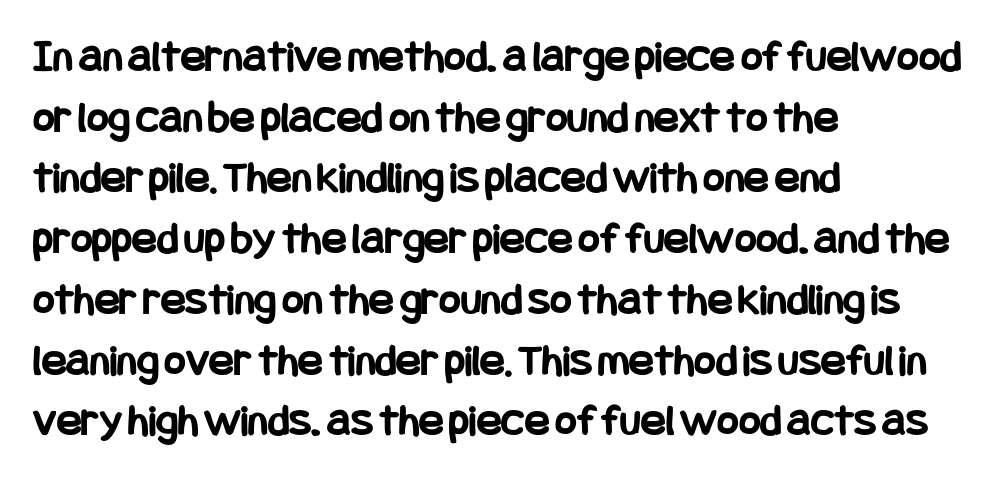
Q: Is the text bold? A: Yes.
Q: Is the text italic (slanted)? A: No, it is upright.
Q: Is the typeface a serif or a sans-serif typeface? A: Sans-serif.
Q: Is the text underlined? A: No.
Q: How is the paragraph aligned? A: Left-aligned.
Q: Is the spacing between letters normal or unusually wide? A: Normal.
Q: Is the spacing between lines tight, normal or loose? A: Normal.
Q: Width (condensed, normal, or wide)? A: Condensed.
Q: Stroke contrast? A: Low.
Q: x-height? A: Large.
